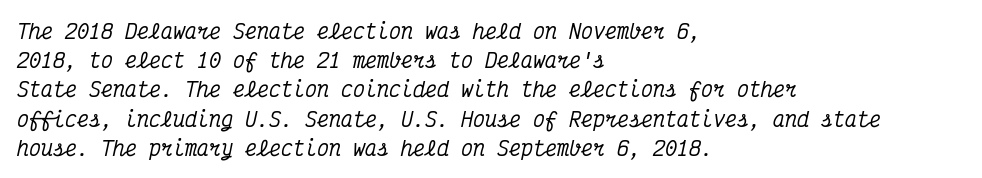
There is no visible air inserted between adjacent glyphs. The area under the type is left untouched. All the whitespace from short lines collects on the right. The rendering applies a slant to the glyphs. If you measured baseline to baseline, you'd find a middling distance.
